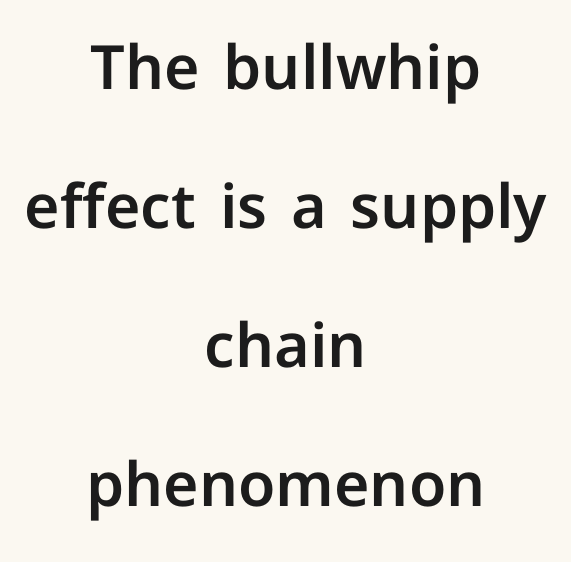
{"serif": "no", "italic": "no", "width": "normal", "stroke_contrast": "low", "x_height": "medium", "monospaced": "no", "underline": "no", "align": "center", "line_spacing": "loose", "line_spacing_ratio": 2.28, "letter_spacing": "normal", "letter_spacing_em": 0.0, "glyph_px": 61}
